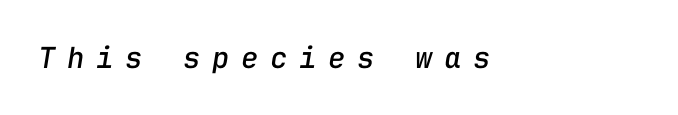
The image shows 29 px text type, italic (leaning right), monospaced; set unusually wide letter spacing (+0.4 em), not underlined; low stroke contrast and a medium x-height.
